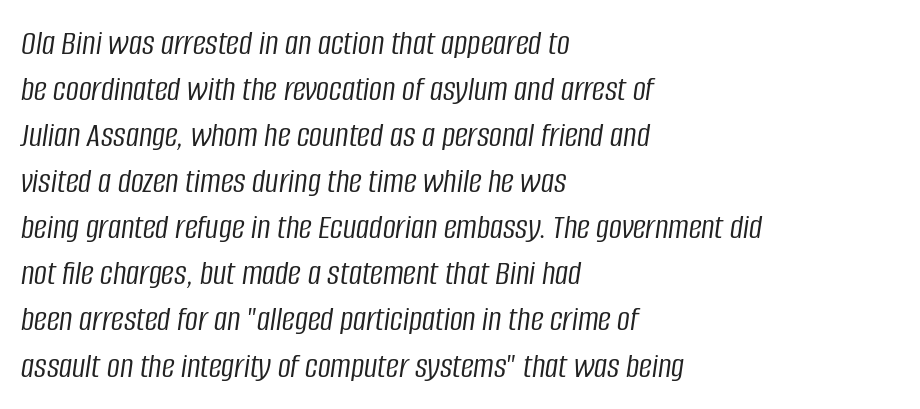
{"italic": "yes", "lean": "right", "slant_degrees": 8, "bold": "no", "weight": "light", "width": "condensed", "stroke_contrast": "low", "x_height": "large", "monospaced": "no", "underline": "no", "align": "left", "line_spacing": "normal", "line_spacing_ratio": 1.28, "letter_spacing": "normal", "letter_spacing_em": 0.0, "glyph_px": 36}
